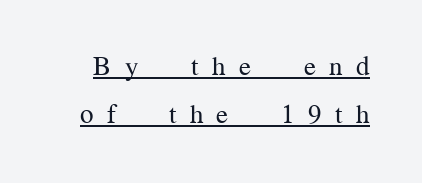
{"italic": "no", "bold": "no", "underline": "yes", "line_spacing_ratio": 1.79, "letter_spacing": "wide", "letter_spacing_em": 0.49, "glyph_px": 27}
